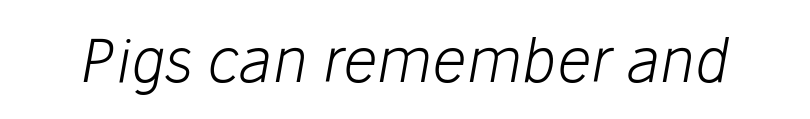
The typography opts for an oblique posture over an upright one. Unmarked baselines from the first word to the last. This sample has the flowing, uneven cadence of proportional lettering. Weight: not bold — regular or lighter. Each word holds together tightly as a unit, with standard inter-letter gaps.
